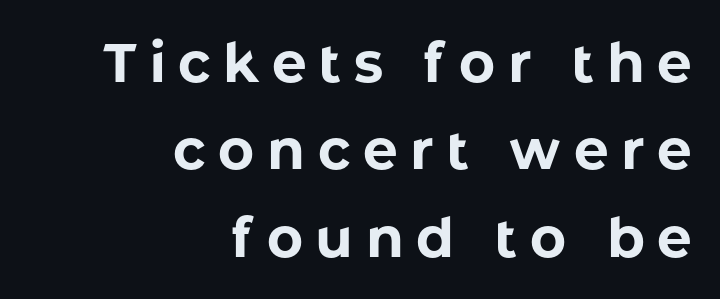
Q: Is the text bold? A: Yes.
Q: Is the text italic (slanted)? A: No, it is upright.
Q: Is the typeface a serif or a sans-serif typeface? A: Sans-serif.
Q: Is the text underlined? A: No.
Q: How is the paragraph aligned? A: Right-aligned.
Q: Is the spacing between letters normal or unusually wide? A: Unusually wide.
Q: Is the spacing between lines tight, normal or loose? A: Normal.
Q: Width (condensed, normal, or wide)? A: Normal.
Q: Stroke contrast? A: Low.
Q: x-height? A: Medium.
Q: Monospaced? A: No.
